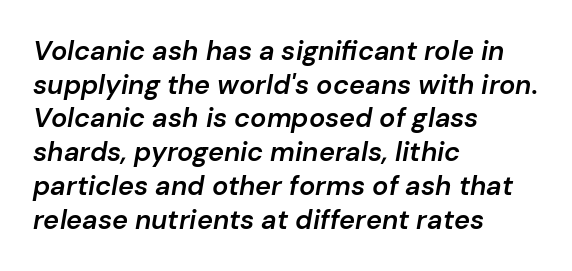
The image shows 27 px text type, italic (leaning right); set left-aligned, normal line spacing (1.25x), normal letter spacing, not underlined.
